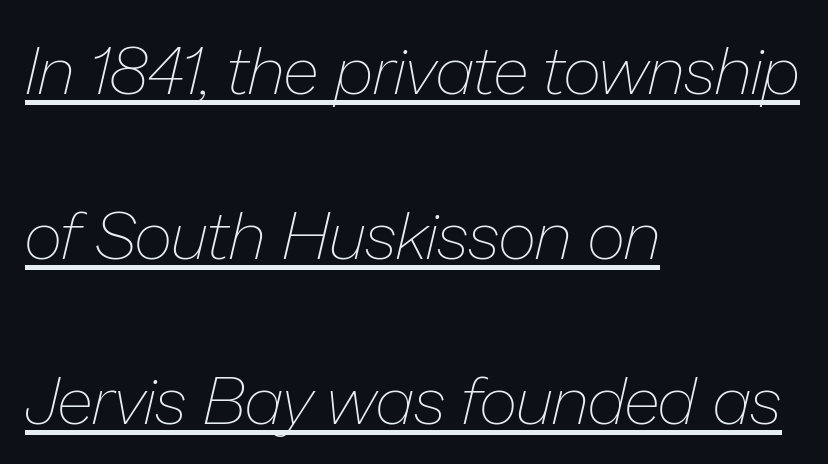
The image shows 67 px thin type, italic (leaning right); set left-aligned, loose line spacing (2.46x), normal letter spacing, underlined; low stroke contrast and a medium x-height.
